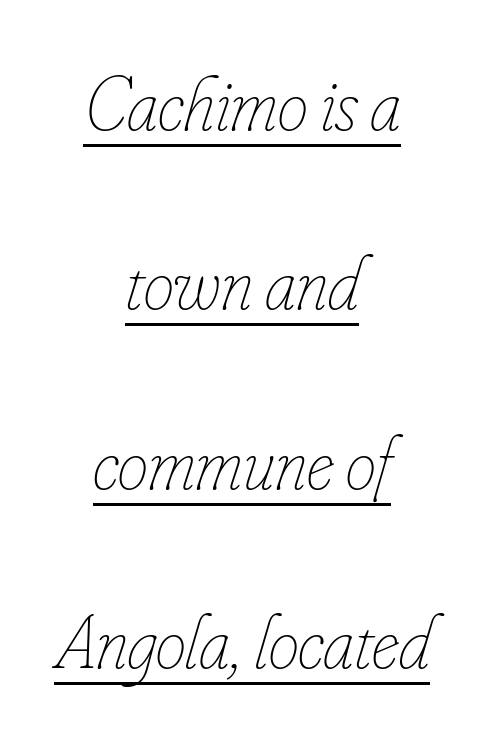
Q: Is the text bold? A: No.
Q: Is the text italic (slanted)? A: Yes, it leans right by about 16 degrees.
Q: Is the text underlined? A: Yes.
Q: How is the paragraph aligned? A: Centered.
Q: Is the spacing between letters normal or unusually wide? A: Normal.
Q: Is the spacing between lines tight, normal or loose? A: Loose.
Q: Width (condensed, normal, or wide)? A: Condensed.
Q: Stroke contrast? A: Low.
Q: x-height? A: Small.
Q: Monospaced? A: No.
